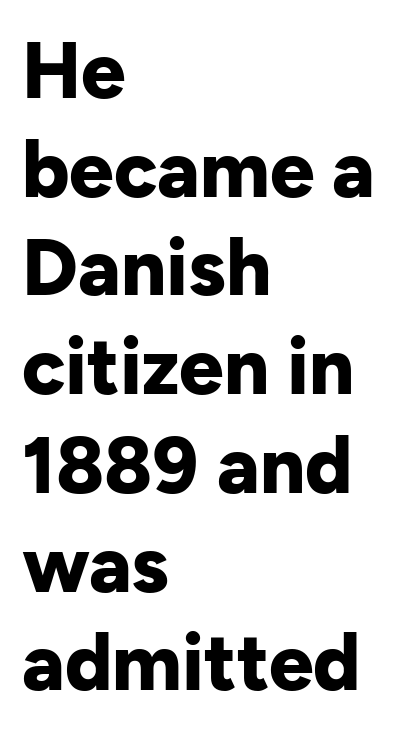
The image shows 79 px bold sans-serif type, upright; set left-aligned, normal line spacing (1.25x), normal letter spacing, not underlined; low stroke contrast and a medium x-height.
